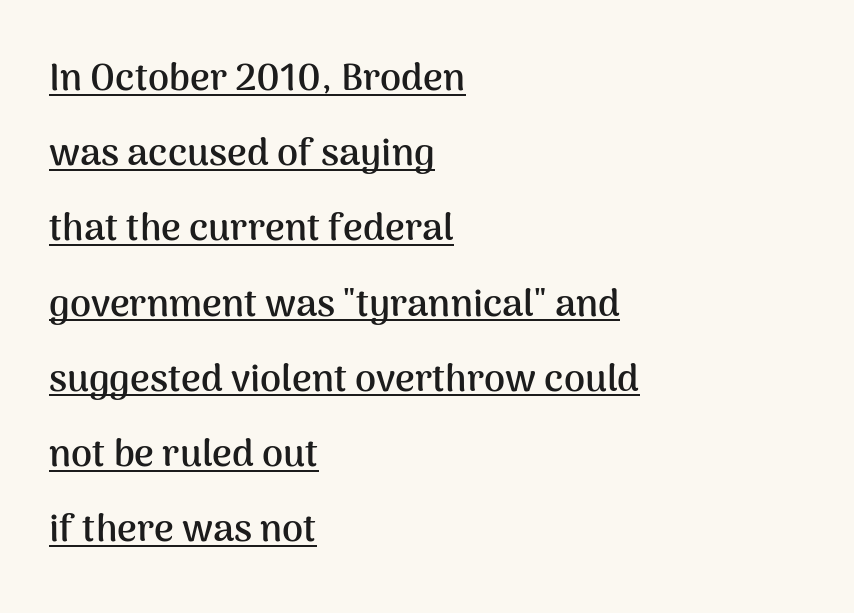
The image shows 38 px semibold sans-serif type, upright; set left-aligned, loose line spacing (1.98x), normal letter spacing, underlined; medium stroke contrast and a medium x-height.
